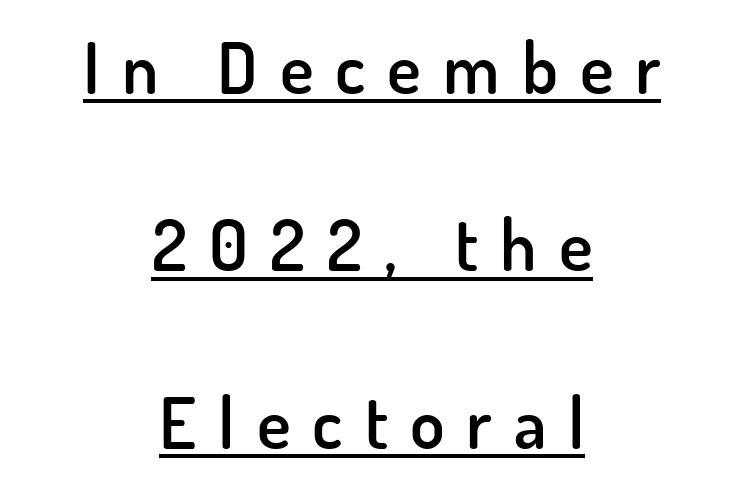
Q: Is the text bold? A: Semi-bold.
Q: Is the text italic (slanted)? A: No, it is upright.
Q: Is the typeface a serif or a sans-serif typeface? A: Sans-serif.
Q: Is the text underlined? A: Yes.
Q: How is the paragraph aligned? A: Centered.
Q: Is the spacing between letters normal or unusually wide? A: Unusually wide.
Q: Is the spacing between lines tight, normal or loose? A: Loose.
Q: Width (condensed, normal, or wide)? A: Normal.
Q: Stroke contrast? A: Low.
Q: x-height? A: Small.
Q: Monospaced? A: No.
